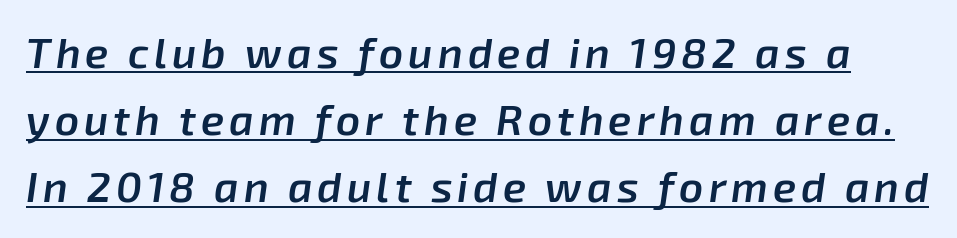
Q: Is the text bold? A: Semi-bold.
Q: Is the text italic (slanted)? A: Yes, it leans right by about 8 degrees.
Q: Is the text underlined? A: Yes.
Q: Is the spacing between lines tight, normal or loose? A: Normal.
Q: Width (condensed, normal, or wide)? A: Normal.
Q: Stroke contrast? A: Low.
Q: x-height? A: Medium.
Q: Monospaced? A: No.
